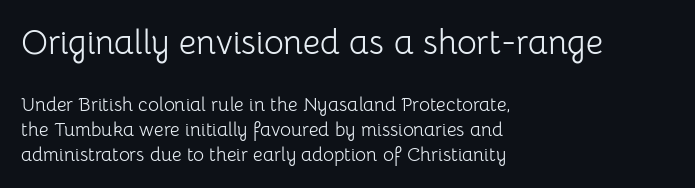
Horizontal alignment here is leftward, the default for most running prose. Posture: vertical. Each letter keeps its own natural width here, so spacing adapts to shape. Vertically, the passage feels balanced, rows spaced as you'd expect.
